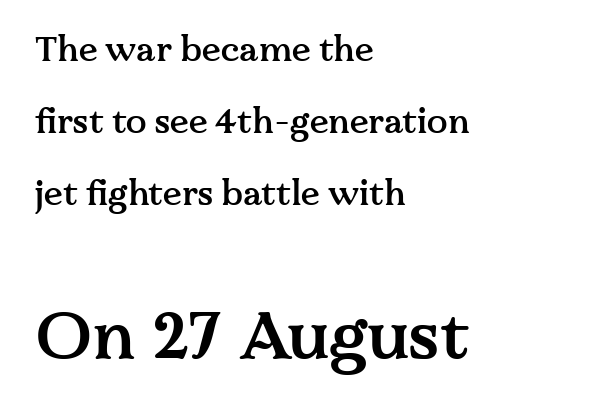
Q: Is the text bold? A: Semi-bold.
Q: Is the text italic (slanted)? A: No, it is upright.
Q: Is the typeface a serif or a sans-serif typeface? A: Serif.
Q: Is the text underlined? A: No.
Q: How is the paragraph aligned? A: Left-aligned.
Q: Is the spacing between letters normal or unusually wide? A: Normal.
Q: Is the spacing between lines tight, normal or loose? A: Loose.
Q: Which block of text is set in a larger size, the first (top) or the second (bottom)? A: The second (bottom) one.
Q: Width (condensed, normal, or wide)? A: Normal.
Q: Stroke contrast? A: Medium.
Q: x-height? A: Medium.
Q: Monospaced? A: No.
